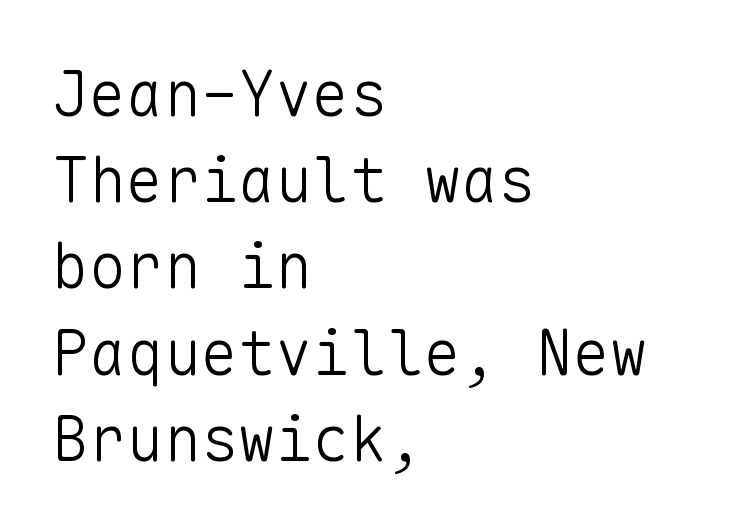
The image shows 62 px light sans-serif type, upright, monospaced; set left-aligned, normal line spacing (1.39x), normal letter spacing, not underlined; low stroke contrast and a medium x-height.
